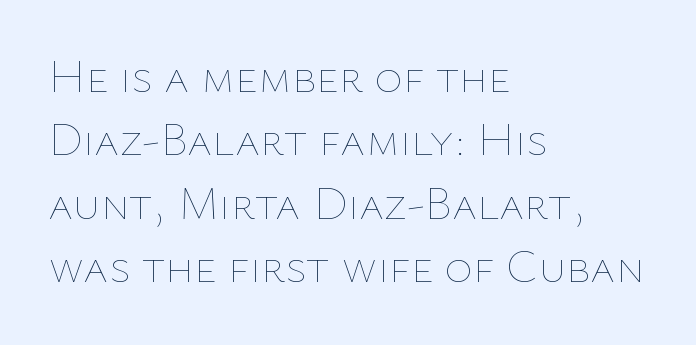
The image shows 48 px thin type, upright; set left-aligned, normal line spacing (1.32x), normal letter spacing, not underlined; low stroke contrast and a medium x-height.
